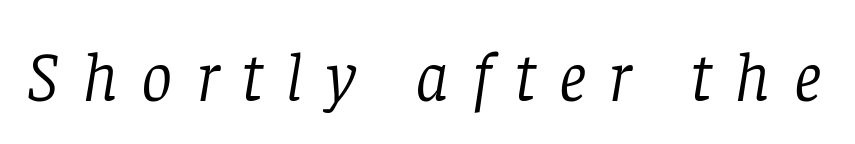
Q: Is the text bold? A: No.
Q: Is the text italic (slanted)? A: Yes, it leans right by about 8 degrees.
Q: Is the typeface a serif or a sans-serif typeface? A: Serif.
Q: Is the text underlined? A: No.
Q: Is the spacing between letters normal or unusually wide? A: Unusually wide.
Q: Width (condensed, normal, or wide)? A: Normal.
Q: Stroke contrast? A: Low.
Q: x-height? A: Large.
Q: Monospaced? A: No.
